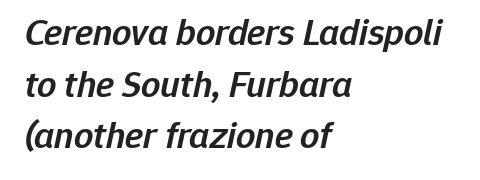
{"italic": "yes", "lean": "right", "slant_degrees": 12, "bold": "semi", "weight": "semibold", "width": "normal", "stroke_contrast": "low", "x_height": "medium", "monospaced": "no", "underline": "no", "align": "left", "line_spacing": "normal", "line_spacing_ratio": 1.36, "letter_spacing": "normal", "letter_spacing_em": 0.0, "glyph_px": 38}
